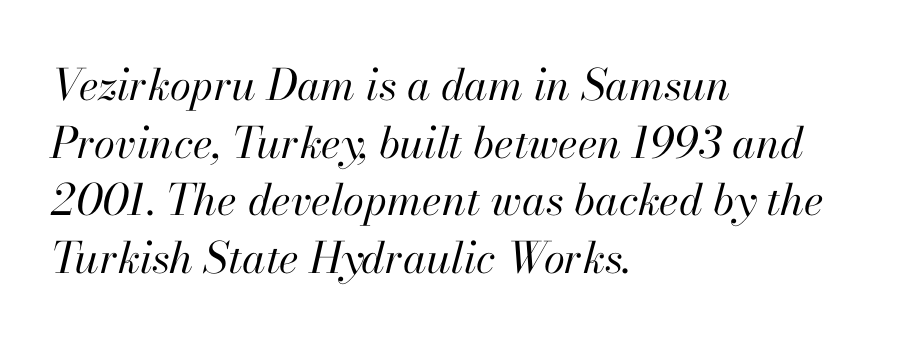
{"italic": "yes", "lean": "right", "slant_degrees": 13, "bold": "no", "weight": "regular", "width": "normal", "stroke_contrast": "high", "x_height": "small", "monospaced": "no", "underline": "no", "align": "left", "line_spacing": "normal", "line_spacing_ratio": 1.34, "letter_spacing": "normal", "letter_spacing_em": 0.0, "glyph_px": 43}
